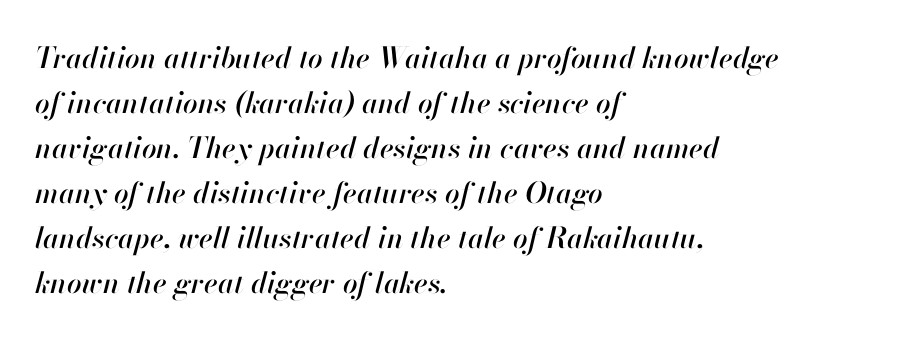
The image shows 29 px text type, italic (leaning right); set left-aligned, normal line spacing (1.55x), normal letter spacing, not underlined; high stroke contrast and a small x-height.
